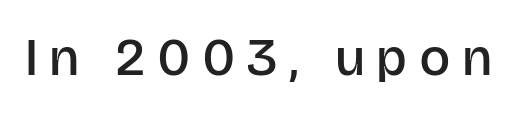
The image shows 53 px semibold sans-serif type, upright; set unusually wide letter spacing (+0.25 em), not underlined; low stroke contrast and a large x-height.
